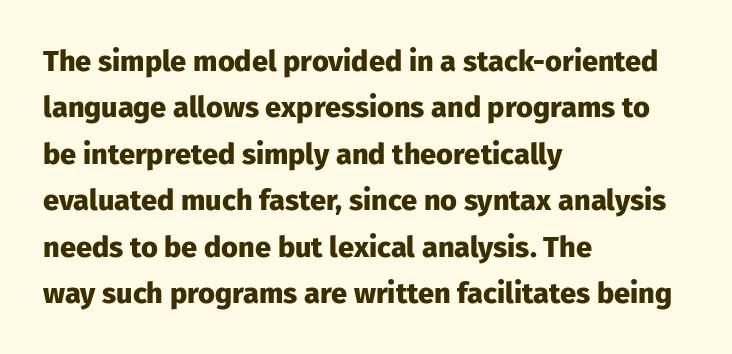
{"serif": "no", "italic": "no", "bold": "yes", "weight": "heavy", "width": "normal", "stroke_contrast": "low", "x_height": "medium", "monospaced": "no", "underline": "no", "align": "left", "line_spacing": "normal", "line_spacing_ratio": 1.6, "letter_spacing": "normal", "letter_spacing_em": 0.0, "glyph_px": 29}
